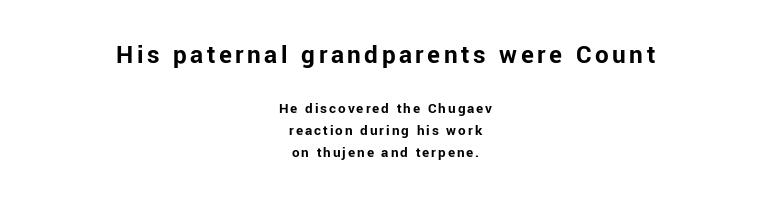
Size hierarchy here favors the leading block over the trailing one. The typesetter chose a symmetrical, centered arrangement here. The specimen reads as upright at a glance. The characters look thick and weighty, a clear bold.
